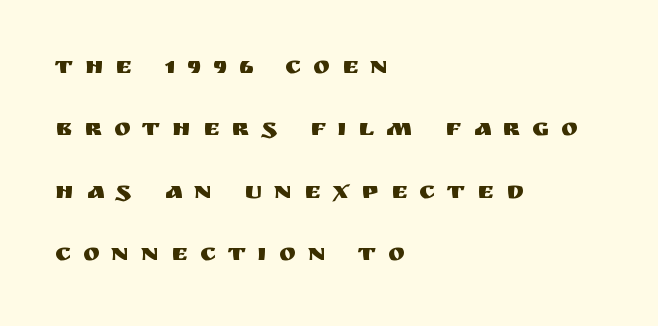
Q: Is the text italic (slanted)? A: No, it is upright.
Q: Is the text underlined? A: No.
Q: How is the paragraph aligned? A: Left-aligned.
Q: Is the spacing between letters normal or unusually wide? A: Unusually wide.
Q: Is the spacing between lines tight, normal or loose? A: Loose.
